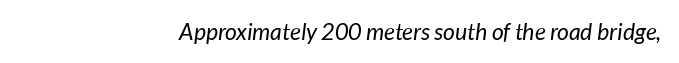
Only glyphs here, with clear space below each row. Line endings align vertically; line beginnings do not. These glyphs show unthickened strokes, regular width or finer. The line texture is even and compact thanks to regular tracking.
